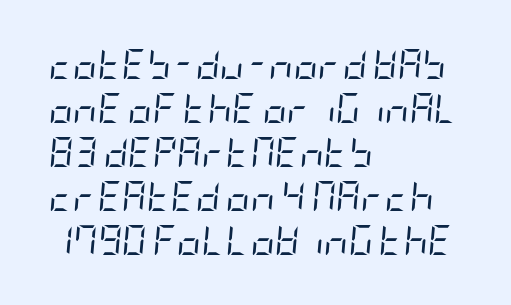
Q: Is the text bold? A: No.
Q: Is the text italic (slanted)? A: Yes, it leans right by about 5 degrees.
Q: Is the text underlined? A: No.
Q: How is the paragraph aligned? A: Left-aligned.
Q: Is the spacing between letters normal or unusually wide? A: Normal.
Q: Is the spacing between lines tight, normal or loose? A: Normal.
Q: Width (condensed, normal, or wide)? A: Condensed.
Q: Stroke contrast? A: Low.
Q: x-height? A: Large.
